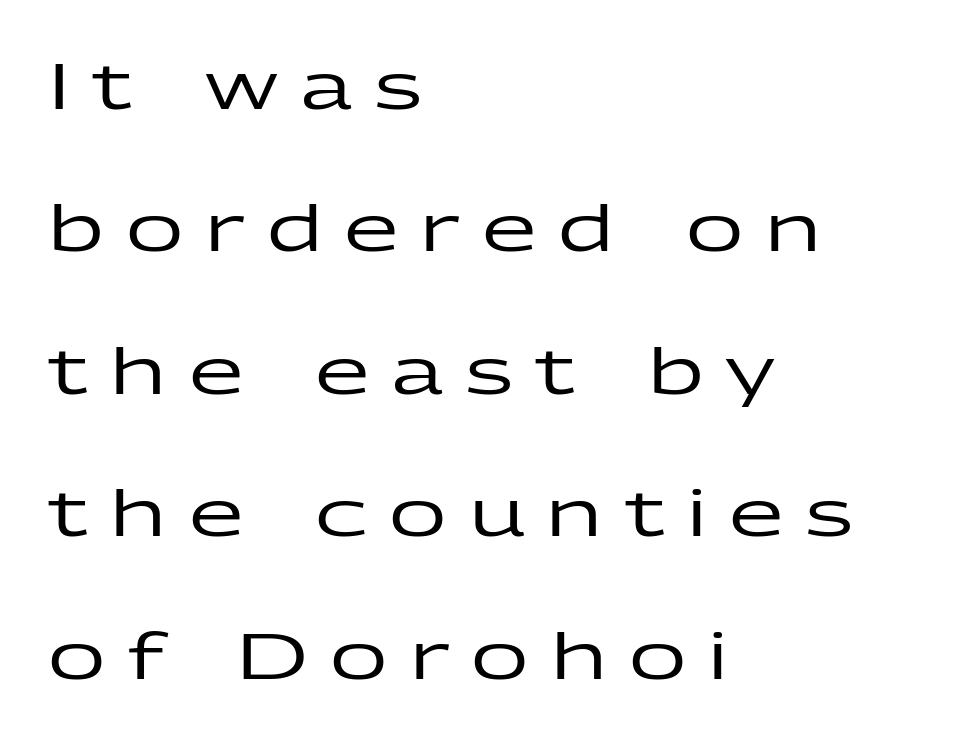
Q: Is the text italic (slanted)? A: No, it is upright.
Q: Is the typeface a serif or a sans-serif typeface? A: Sans-serif.
Q: Is the text underlined? A: No.
Q: How is the paragraph aligned? A: Left-aligned.
Q: Is the spacing between letters normal or unusually wide? A: Unusually wide.
Q: Is the spacing between lines tight, normal or loose? A: Loose.
Q: Width (condensed, normal, or wide)? A: Wide.
Q: Stroke contrast? A: Low.
Q: x-height? A: Medium.
Q: Monospaced? A: No.
